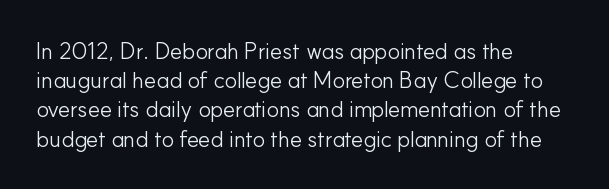
{"italic": "no", "bold": "no", "underline": "no", "align": "left", "line_spacing": "normal", "line_spacing_ratio": 1.27, "letter_spacing": "normal", "letter_spacing_em": 0.0, "glyph_px": 23}
